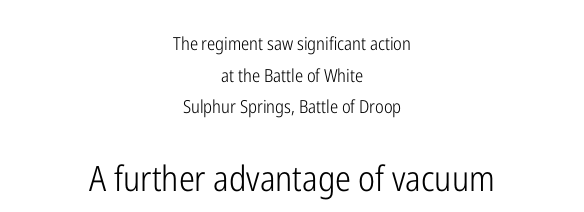
The weight would be labelled regular, book, light, or lighter still. Is this a fixed-width face? No — the glyphs have proportional, varying widths. Which of the two is more prominent by size? The second, at the bottom. Each letter's strokes conclude bluntly, with no projecting serifs.
